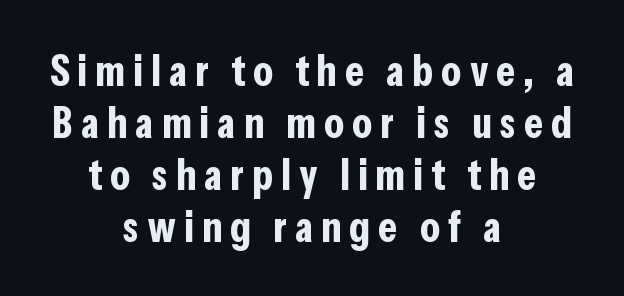
{"serif": "no", "italic": "no", "bold": "yes", "weight": "bold", "width": "condensed", "stroke_contrast": "low", "x_height": "medium", "monospaced": "no", "underline": "no", "align": "center", "line_spacing_ratio": 1.18, "glyph_px": 44}
